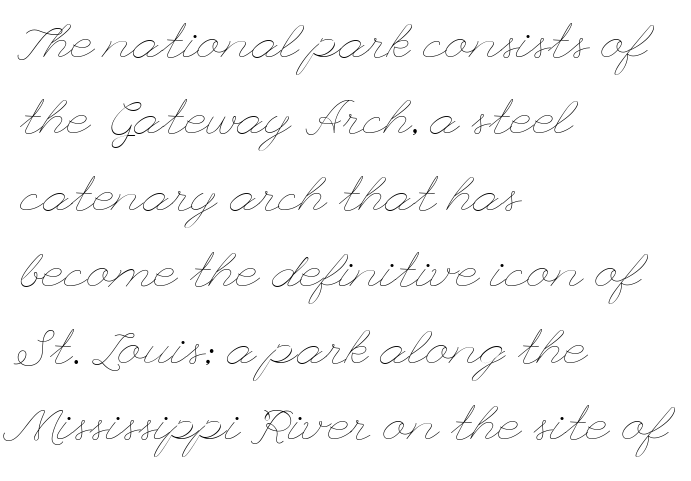
Q: Is the text bold? A: No.
Q: Is the text italic (slanted)? A: Yes.
Q: Is the text underlined? A: No.
Q: How is the paragraph aligned? A: Left-aligned.
Q: Is the spacing between letters normal or unusually wide? A: Normal.
Q: Is the spacing between lines tight, normal or loose? A: Normal.
Q: Width (condensed, normal, or wide)? A: Wide.
Q: Stroke contrast? A: Low.
Q: x-height? A: Small.
